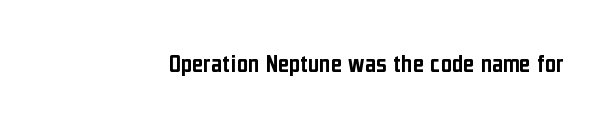
The image shows 27 px text type, upright; set normal letter spacing, not underlined.
